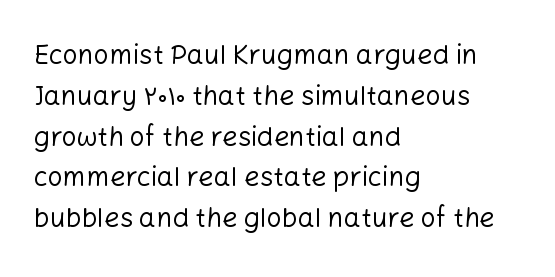
Q: Is the text bold? A: No.
Q: Is the text italic (slanted)? A: No, it is upright.
Q: Is the text underlined? A: No.
Q: How is the paragraph aligned? A: Left-aligned.
Q: Is the spacing between letters normal or unusually wide? A: Normal.
Q: Is the spacing between lines tight, normal or loose? A: Normal.
